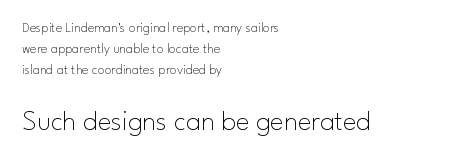
Q: Is the text bold? A: No.
Q: Is the text italic (slanted)? A: No, it is upright.
Q: Is the typeface a serif or a sans-serif typeface? A: Sans-serif.
Q: Is the text underlined? A: No.
Q: How is the paragraph aligned? A: Left-aligned.
Q: Is the spacing between letters normal or unusually wide? A: Normal.
Q: Is the spacing between lines tight, normal or loose? A: Normal.
Q: Which block of text is set in a larger size, the first (top) or the second (bottom)? A: The second (bottom) one.
Q: Width (condensed, normal, or wide)? A: Normal.
Q: Stroke contrast? A: Low.
Q: x-height? A: Small.
Q: Monospaced? A: No.
